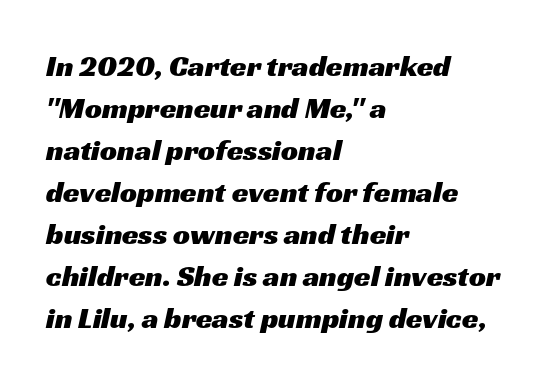
Is the block centered? No — it sits flush against the left margin. The font family rendered here belongs to the sans-serif group. Normally led — the rows are evenly, conventionally spaced. There is no visible air inserted between adjacent glyphs. The foot of each line stays bare and open.
